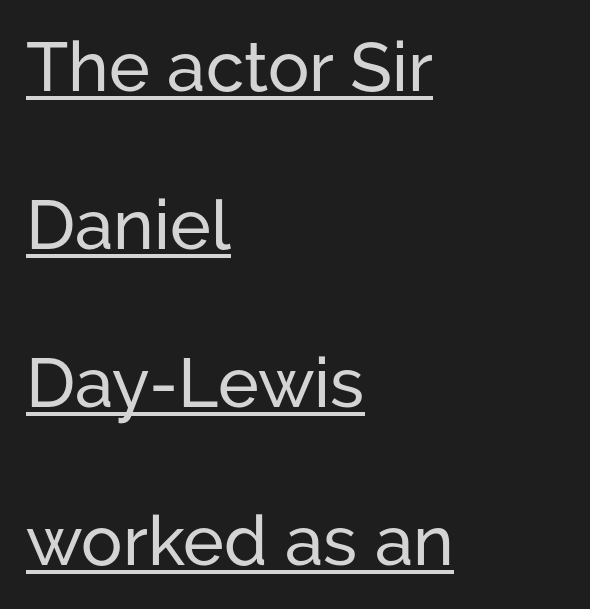
{"serif": "no", "italic": "no", "width": "normal", "stroke_contrast": "low", "x_height": "medium", "monospaced": "no", "underline": "yes", "align": "left", "line_spacing": "loose", "line_spacing_ratio": 2.29, "letter_spacing": "normal", "letter_spacing_em": 0.0, "glyph_px": 69}
